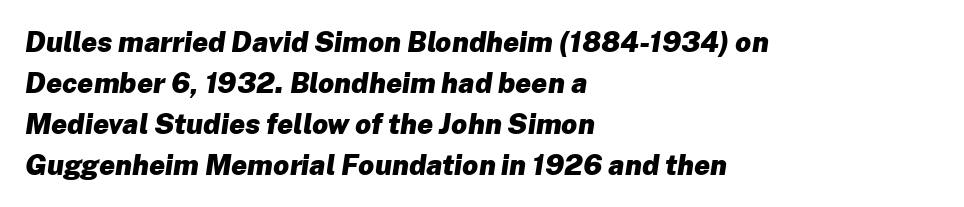
{"italic": "yes", "lean": "right", "slant_degrees": 8, "bold": "yes", "weight": "heavy", "width": "normal", "stroke_contrast": "low", "x_height": "medium", "monospaced": "no", "underline": "no", "align": "left", "line_spacing": "normal", "line_spacing_ratio": 1.46, "letter_spacing": "normal", "letter_spacing_em": 0.0, "glyph_px": 28}
